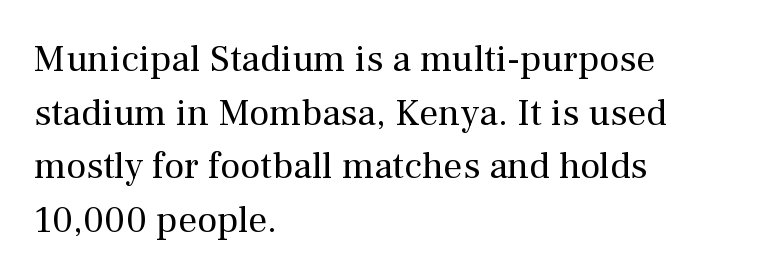
The image shows 38 px regular-weight serif type, upright; set left-aligned, normal line spacing (1.41x), normal letter spacing, not underlined; medium stroke contrast and a medium x-height.
